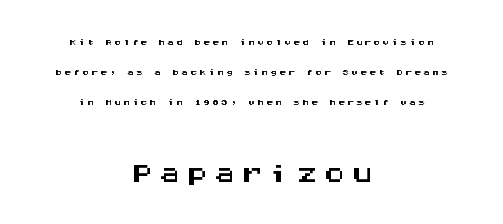
The image shows 43 px wide sans-serif type, upright, monospaced; set centered, loose line spacing (2.16x), not underlined; the second (bottom) block is 3.07x larger; medium stroke contrast and a large x-height.
